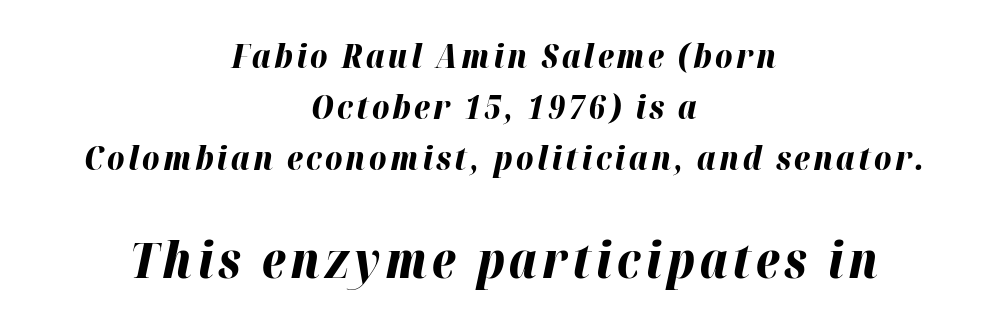
Q: Is the text bold? A: Yes.
Q: Is the text italic (slanted)? A: Yes, it leans right by about 12 degrees.
Q: Is the text underlined? A: No.
Q: How is the paragraph aligned? A: Centered.
Q: Is the spacing between lines tight, normal or loose? A: Normal.
Q: Which block of text is set in a larger size, the first (top) or the second (bottom)? A: The second (bottom) one.
Q: Width (condensed, normal, or wide)? A: Normal.
Q: Stroke contrast? A: High.
Q: x-height? A: Medium.
Q: Monospaced? A: No.
